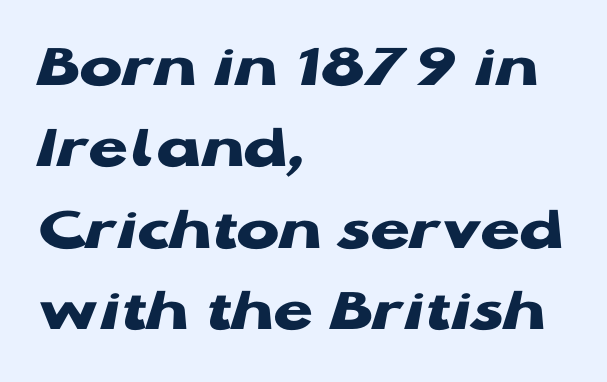
The image shows 64 px heavy, wide sans-serif type, upright; set left-aligned, normal line spacing (1.27x), normal letter spacing, not underlined; low stroke contrast and a medium x-height.
